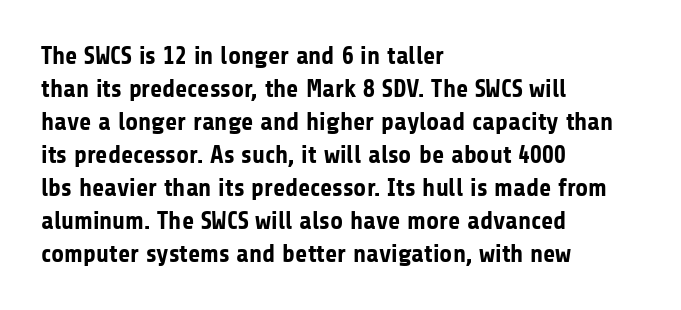
The image shows 25 px bold type, upright; set left-aligned, normal line spacing (1.32x), normal letter spacing, not underlined.
